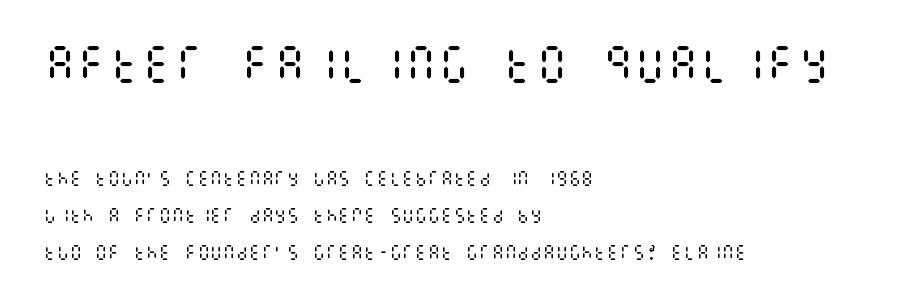
The image shows 41 px regular-weight, condensed type, upright; set left-aligned, loose line spacing (2.3x), normal letter spacing, not underlined; the first (top) block is 2.56x larger; medium stroke contrast and a large x-height.
